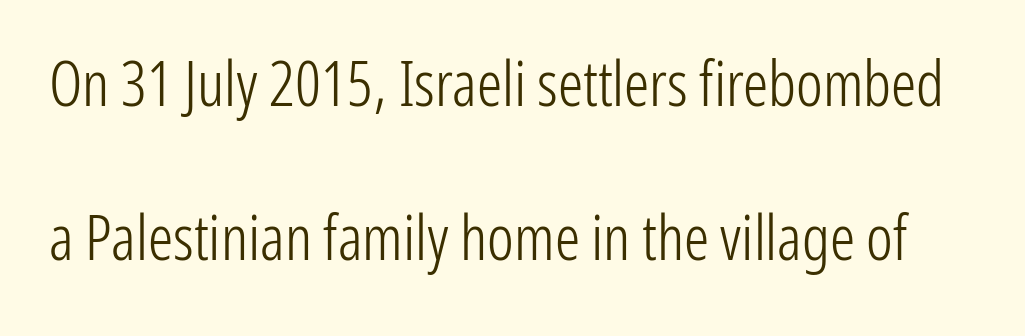
Tall strokes in this sample are plumb rather than angled. Nothing sits at the stroke ends, so this counts as sans-serif. Tracking here is standard; glyphs follow each other at the usual distance. Reading down the column, the eye jumps a long way to each next line.
